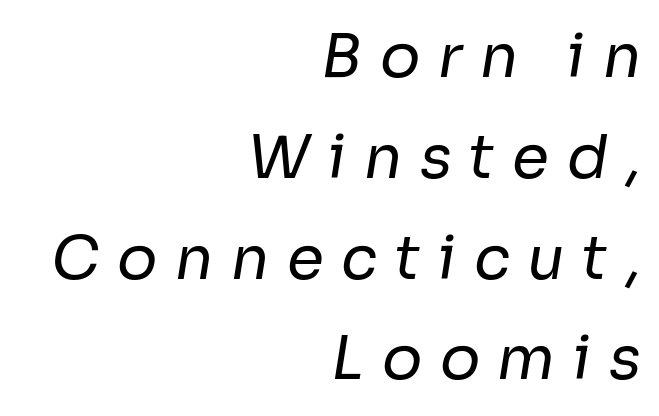
{"serif": "no", "bold": "no", "weight": "regular", "width": "normal", "stroke_contrast": "low", "x_height": "medium", "monospaced": "no", "underline": "no", "align": "right", "line_spacing": "normal", "line_spacing_ratio": 1.68, "letter_spacing": "wide", "letter_spacing_em": 0.29, "glyph_px": 60}
